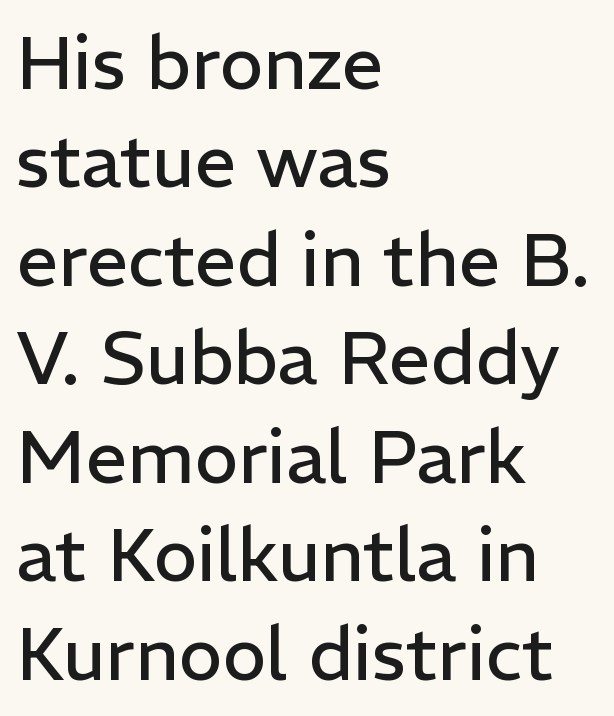
Check the space under the baseline: it is left empty. Horizontal alignment here is leftward, the default for most running prose. Tracking here is standard; glyphs follow each other at the usual distance. Is this a fixed-width face? No — the glyphs have proportional, varying widths. On a weight scale, this lands at 450 or below.
